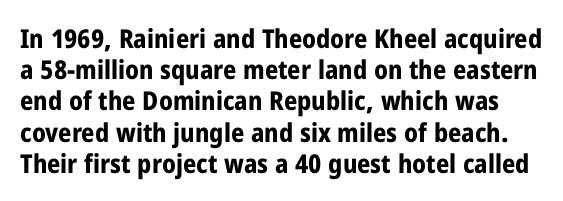
The image shows 26 px bold type, upright; set line spacing 1.2x, normal letter spacing, not underlined.
